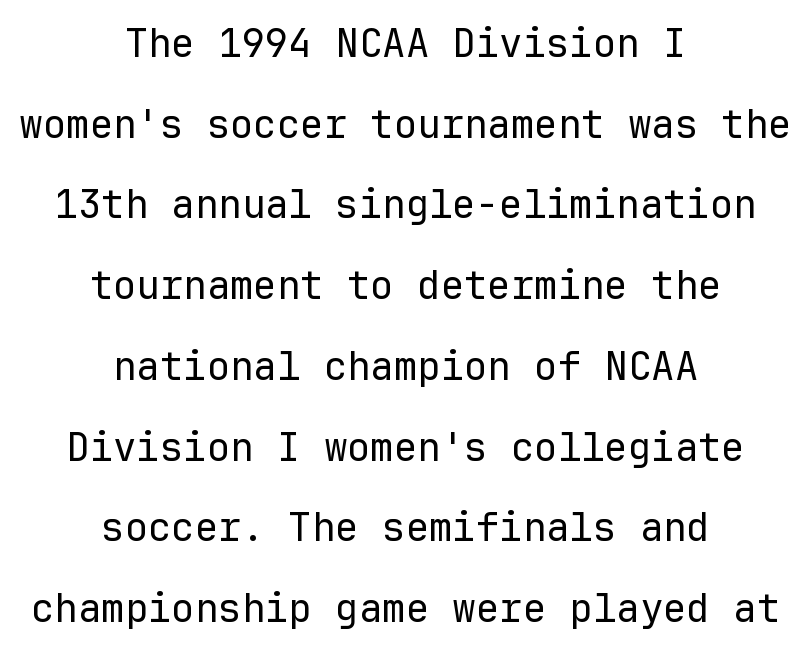
The image shows 39 px regular-weight sans-serif type, upright, monospaced; set centered, loose line spacing (2.07x), normal letter spacing, not underlined; low stroke contrast and a medium x-height.
